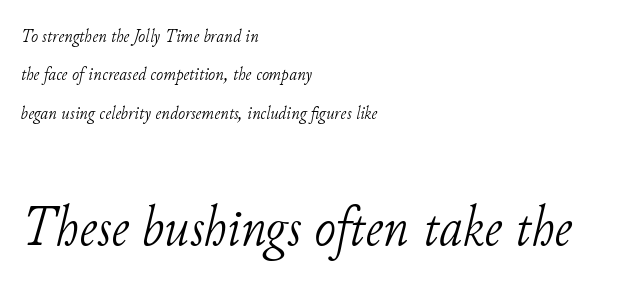
{"serif": "yes", "italic": "yes", "lean": "right", "slant_degrees": 11, "bold": "no", "weight": "light", "width": "normal", "stroke_contrast": "low", "x_height": "small", "monospaced": "no", "underline": "no", "align": "left", "line_spacing": "loose", "line_spacing_ratio": 2.02, "letter_spacing": "normal", "letter_spacing_em": 0.0, "larger_block": "second", "size_ratio": 3.05, "glyph_px": 58}
